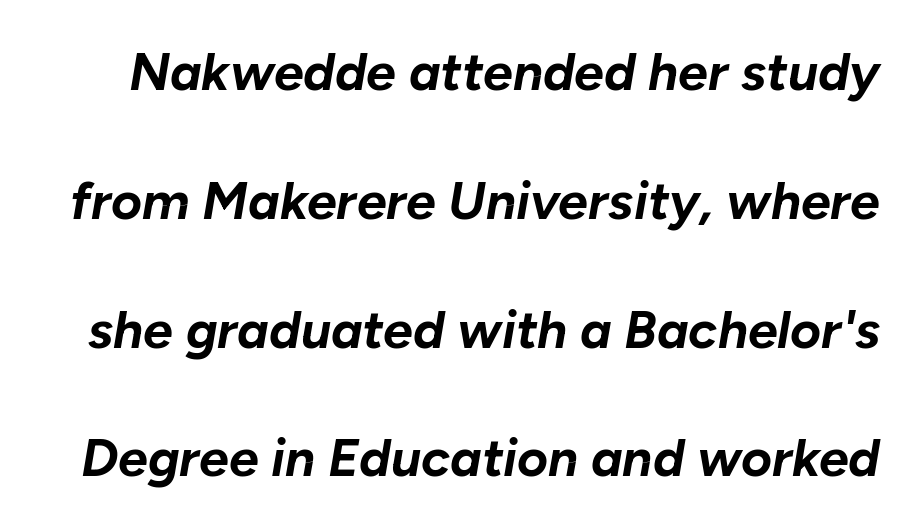
Q: Is the text bold? A: Yes.
Q: Is the text italic (slanted)? A: Yes, it leans right by about 10 degrees.
Q: Is the text underlined? A: No.
Q: Is the spacing between letters normal or unusually wide? A: Normal.
Q: Is the spacing between lines tight, normal or loose? A: Loose.
Q: Width (condensed, normal, or wide)? A: Normal.
Q: Stroke contrast? A: Low.
Q: x-height? A: Medium.
Q: Monospaced? A: No.
